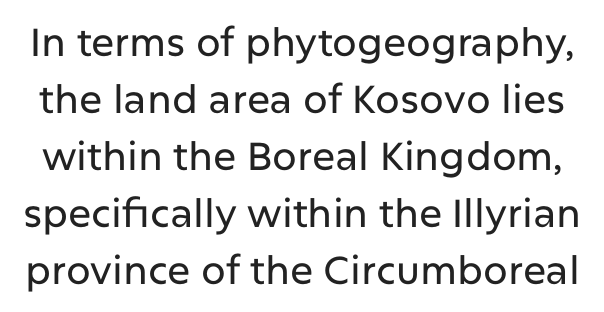
{"serif": "no", "italic": "no", "width": "normal", "stroke_contrast": "low", "x_height": "medium", "monospaced": "no", "underline": "no", "line_spacing": "normal", "line_spacing_ratio": 1.46, "letter_spacing": "normal", "letter_spacing_em": 0.0, "glyph_px": 39}
